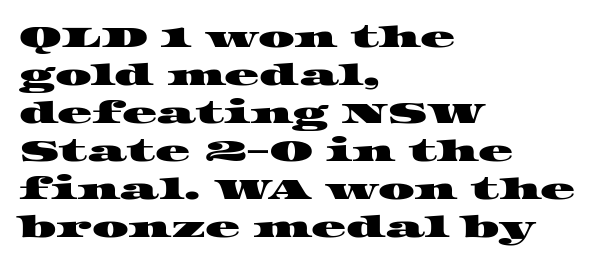
{"serif": "yes", "width": "wide", "stroke_contrast": "high", "x_height": "large", "monospaced": "no", "underline": "no", "align": "left", "line_spacing": "normal", "line_spacing_ratio": 1.31, "letter_spacing": "normal", "letter_spacing_em": 0.0, "glyph_px": 29}
